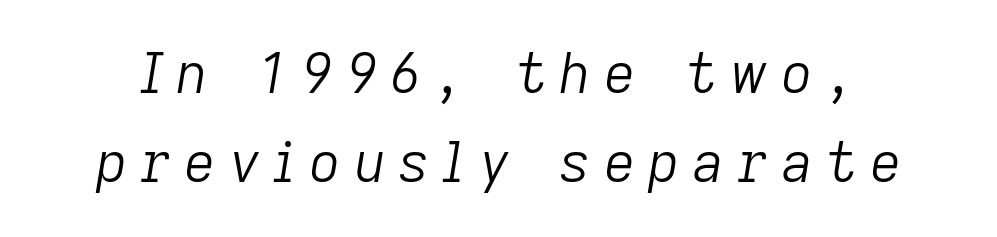
The line-height multiplier appears to be the usual default. In terms of letterspacing, this is a distinctly airy, spread setting. This rendering features lettering with no underline. Counters stay open thanks to moderate or lighter strokes.
